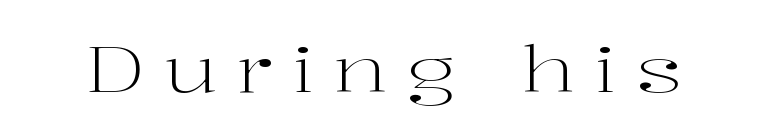
{"serif": "yes", "italic": "no", "bold": "no", "weight": "light", "width": "wide", "stroke_contrast": "high", "x_height": "medium", "monospaced": "no", "underline": "no", "letter_spacing": "wide", "letter_spacing_em": 0.3, "glyph_px": 63}
